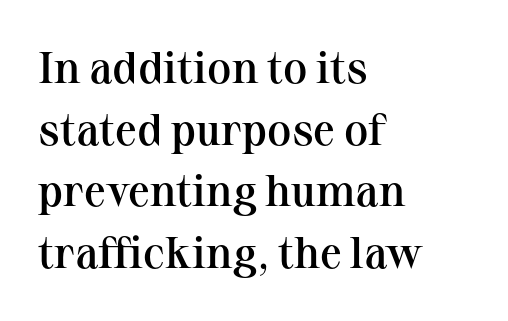
Q: Is the text bold? A: Semi-bold.
Q: Is the text italic (slanted)? A: No, it is upright.
Q: Is the typeface a serif or a sans-serif typeface? A: Serif.
Q: Is the text underlined? A: No.
Q: How is the paragraph aligned? A: Left-aligned.
Q: Is the spacing between letters normal or unusually wide? A: Normal.
Q: Is the spacing between lines tight, normal or loose? A: Normal.
Q: Width (condensed, normal, or wide)? A: Normal.
Q: Stroke contrast? A: Medium.
Q: x-height? A: Medium.
Q: Monospaced? A: No.
